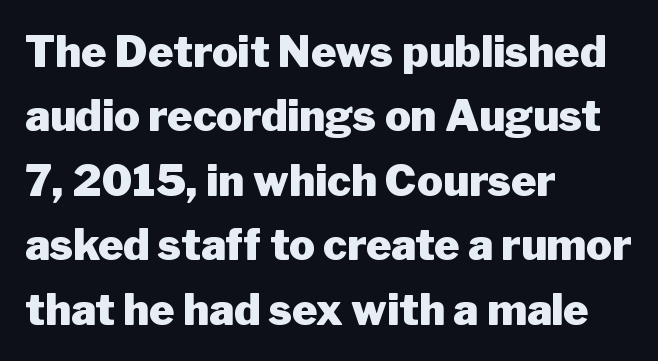
Q: Is the text bold? A: Yes.
Q: Is the text italic (slanted)? A: No, it is upright.
Q: Is the typeface a serif or a sans-serif typeface? A: Sans-serif.
Q: Is the text underlined? A: No.
Q: How is the paragraph aligned? A: Left-aligned.
Q: Is the spacing between letters normal or unusually wide? A: Normal.
Q: Is the spacing between lines tight, normal or loose? A: Normal.
Q: Width (condensed, normal, or wide)? A: Normal.
Q: Stroke contrast? A: Low.
Q: x-height? A: Medium.
Q: Monospaced? A: No.
